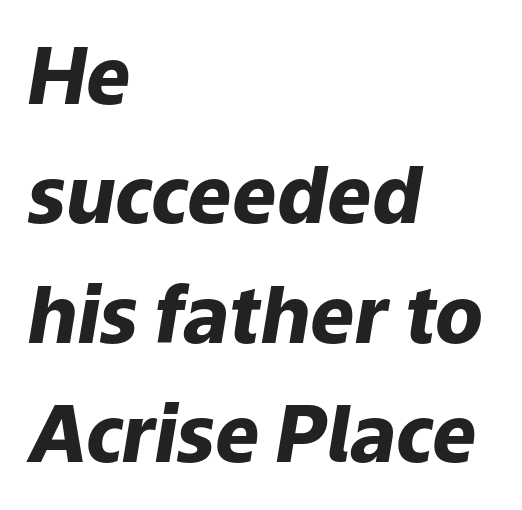
The image shows 78 px heavy type, italic (leaning right); set left-aligned, normal line spacing (1.53x), normal letter spacing, not underlined; low stroke contrast and a medium x-height.
